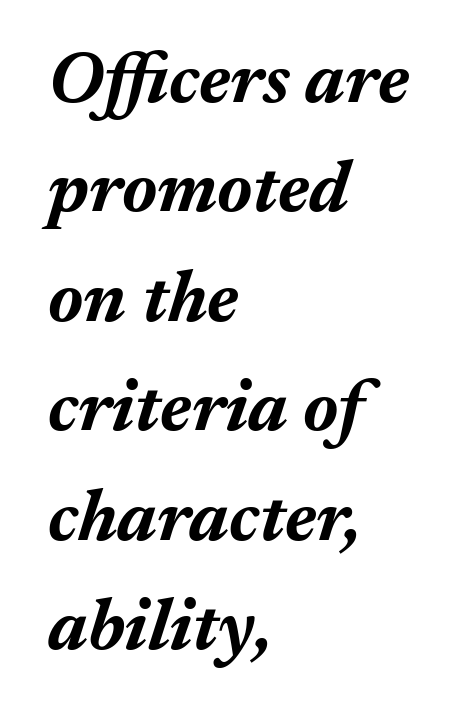
Q: Is the text bold? A: Yes.
Q: Is the text italic (slanted)? A: Yes, it leans right by about 17 degrees.
Q: Is the text underlined? A: No.
Q: How is the paragraph aligned? A: Left-aligned.
Q: Is the spacing between letters normal or unusually wide? A: Normal.
Q: Is the spacing between lines tight, normal or loose? A: Normal.
Q: Width (condensed, normal, or wide)? A: Normal.
Q: Stroke contrast? A: Medium.
Q: x-height? A: Medium.
Q: Monospaced? A: No.
